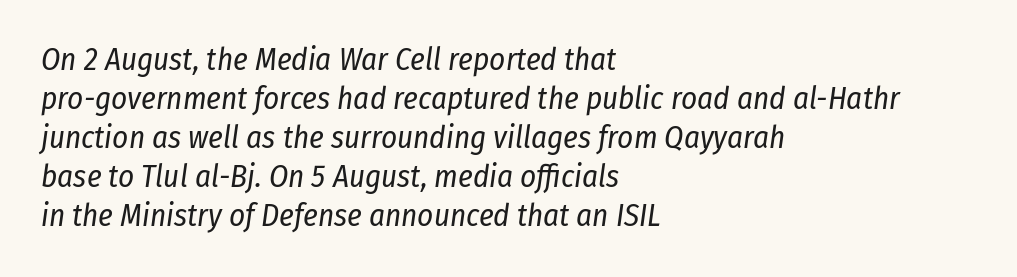
These glyphs show unthickened strokes, regular width or finer. Here the glyphs are tracked normally, forming tight word shapes. Baseline-to-baseline distance is the conventional proportion of letter height. A typesetter would call this proportional, since set widths differ per character. Posture: slanted.
